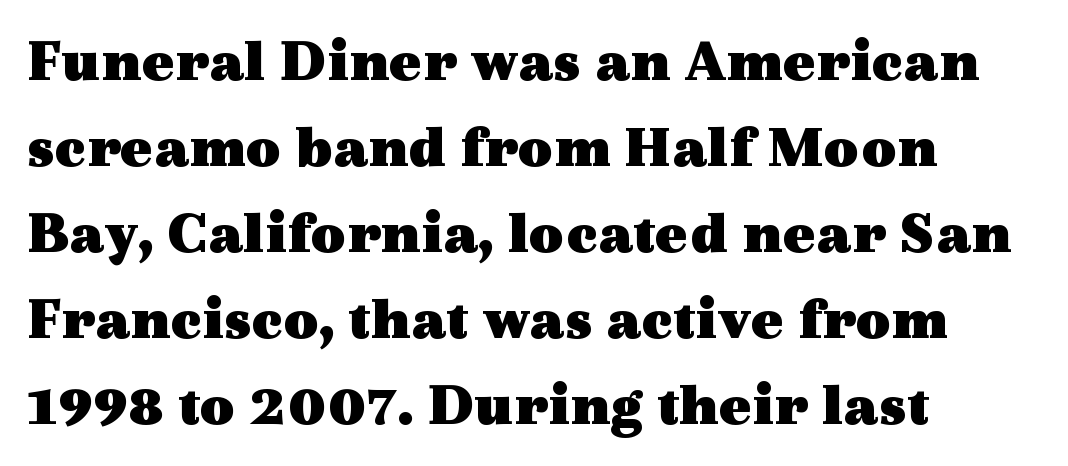
{"serif": "yes", "italic": "no", "bold": "yes", "weight": "heavy", "width": "wide", "x_height": "medium", "monospaced": "no", "underline": "no", "align": "left", "line_spacing": "normal", "line_spacing_ratio": 1.41, "letter_spacing": "normal", "letter_spacing_em": 0.0, "glyph_px": 61}
